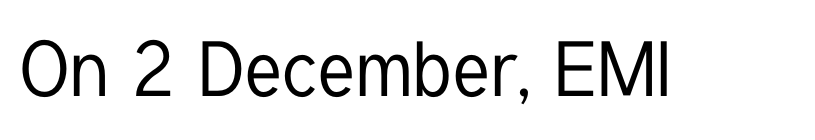
The image shows 77 px condensed sans-serif type, upright; set normal letter spacing, not underlined; low stroke contrast and a medium x-height.
